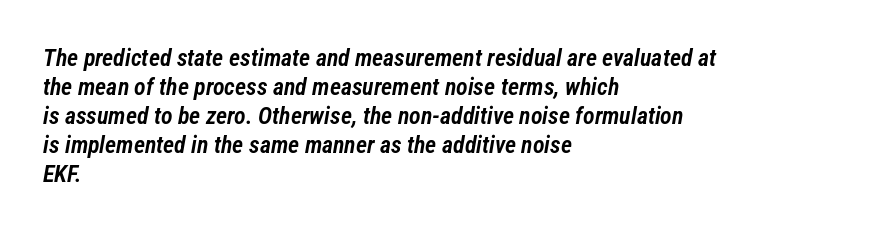
The characters look somewhat weighty, a semibold short of true bold. Notice how the stems are inclined rather than vertical — that's the hallmark of italics. Nobody touched the tracking dial on this one. Reading down the block, your eye returns to a fixed left position each line.
